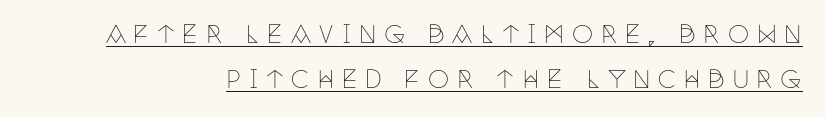
If you drew a line through each stem, it would be perfectly vertical. Letters have the restrained weight of plain body copy at most. A baseline rule has been typeset under these characters. Characters follow at a spacing far wider than the type designer built in.
